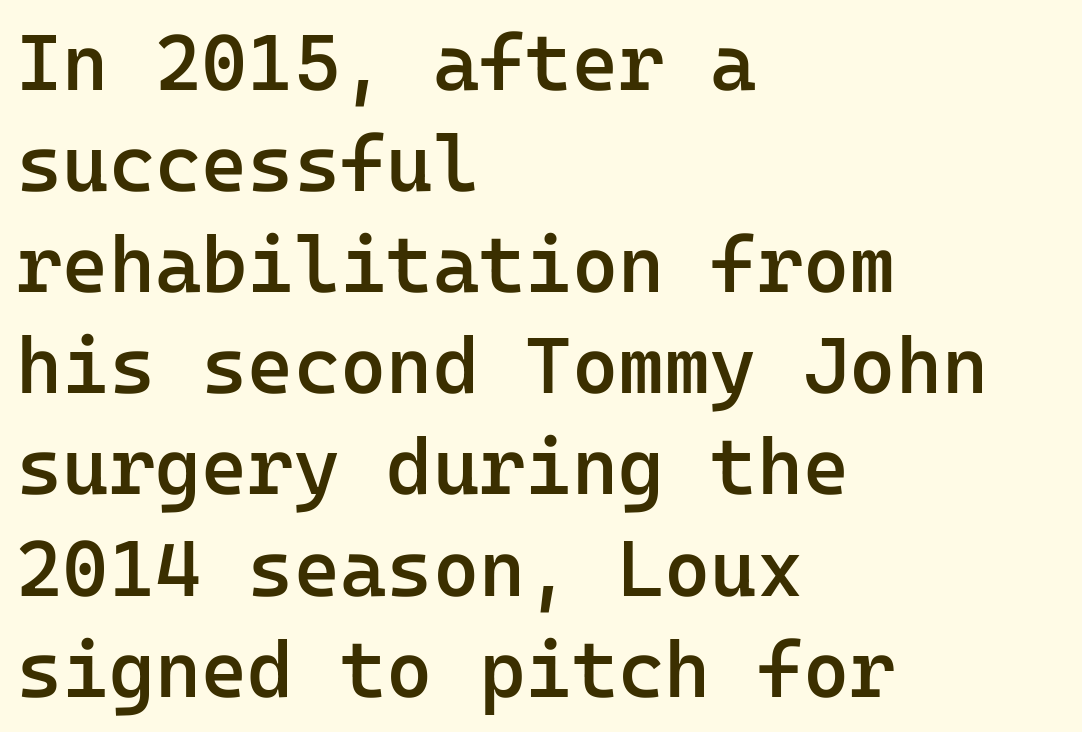
The image shows 79 px semibold sans-serif type, upright, monospaced; set left-aligned, normal line spacing (1.28x), normal letter spacing, not underlined; low stroke contrast and a medium x-height.
